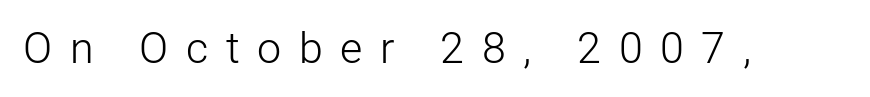
The image shows 43 px light sans-serif type, upright; set unusually wide letter spacing (+0.41 em), not underlined; low stroke contrast and a medium x-height.
